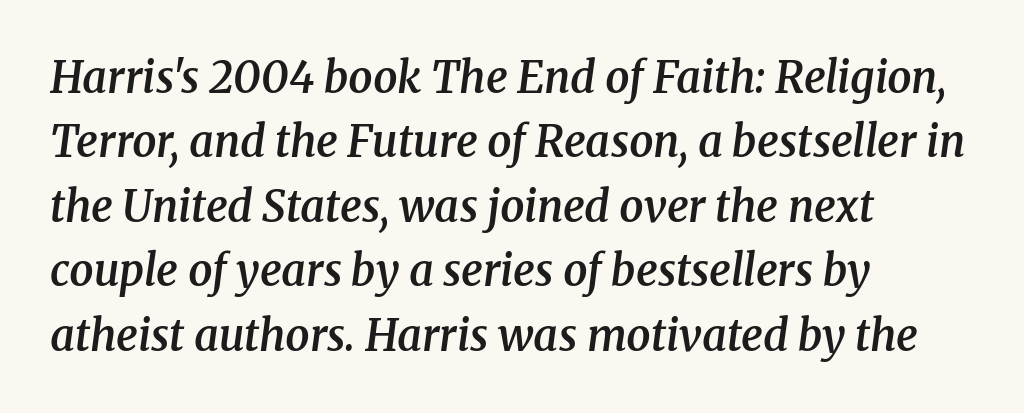
Moderately thickened strokes mark this as semibold type. Looks like regular typesetting: each glyph gets only the width it needs. Line spacing here is normal. No word sits above an underline.
